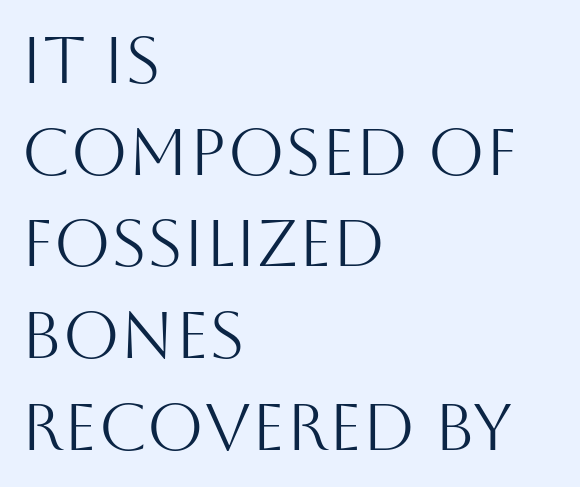
{"serif": "no", "italic": "no", "bold": "no", "weight": "light", "width": "normal", "stroke_contrast": "medium", "x_height": "large", "monospaced": "no", "underline": "no", "align": "left", "line_spacing": "normal", "line_spacing_ratio": 1.39, "letter_spacing": "normal", "letter_spacing_em": 0.0, "glyph_px": 66}
